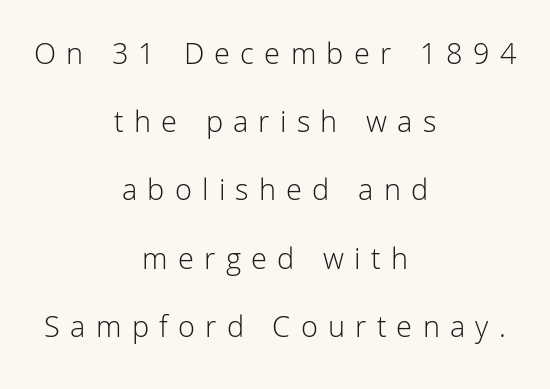
Q: Is the text bold? A: No.
Q: Is the text italic (slanted)? A: No, it is upright.
Q: Is the typeface a serif or a sans-serif typeface? A: Sans-serif.
Q: Is the text underlined? A: No.
Q: How is the paragraph aligned? A: Centered.
Q: Is the spacing between letters normal or unusually wide? A: Unusually wide.
Q: Is the spacing between lines tight, normal or loose? A: Loose.
Q: Width (condensed, normal, or wide)? A: Normal.
Q: Stroke contrast? A: Low.
Q: x-height? A: Medium.
Q: Monospaced? A: No.
